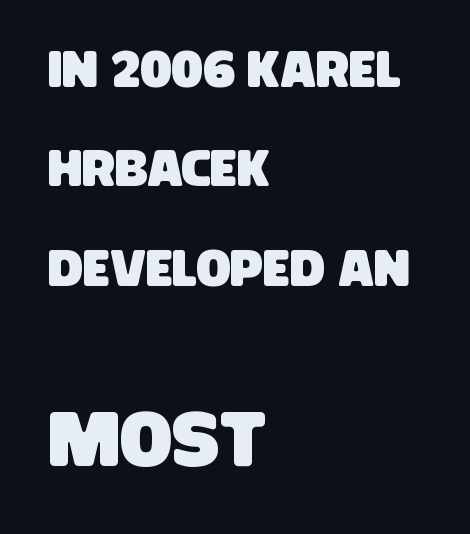
{"serif": "no", "width": "condensed", "stroke_contrast": "low", "x_height": "large", "monospaced": "no", "underline": "no", "align": "left", "line_spacing": "loose", "line_spacing_ratio": 1.95, "letter_spacing": "normal", "letter_spacing_em": 0.0, "larger_block": "second", "size_ratio": 1.51, "glyph_px": 77}
